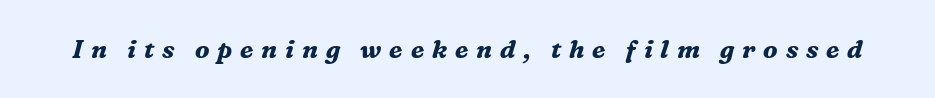
{"italic": "yes", "lean": "right", "slant_degrees": 16, "bold": "yes", "underline": "no", "letter_spacing": "wide", "letter_spacing_em": 0.31, "glyph_px": 25}
